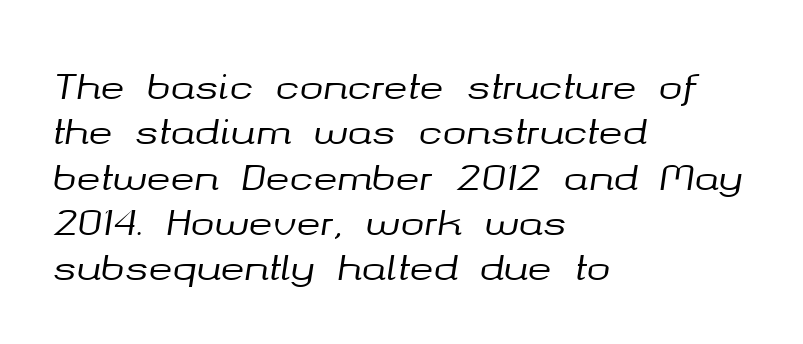
Q: Is the text italic (slanted)? A: Yes, it leans right by about 8 degrees.
Q: Is the text underlined? A: No.
Q: How is the paragraph aligned? A: Left-aligned.
Q: Is the spacing between letters normal or unusually wide? A: Normal.
Q: Is the spacing between lines tight, normal or loose? A: Normal.
Q: Width (condensed, normal, or wide)? A: Normal.
Q: Stroke contrast? A: Medium.
Q: x-height? A: Medium.
Q: Monospaced? A: No.
